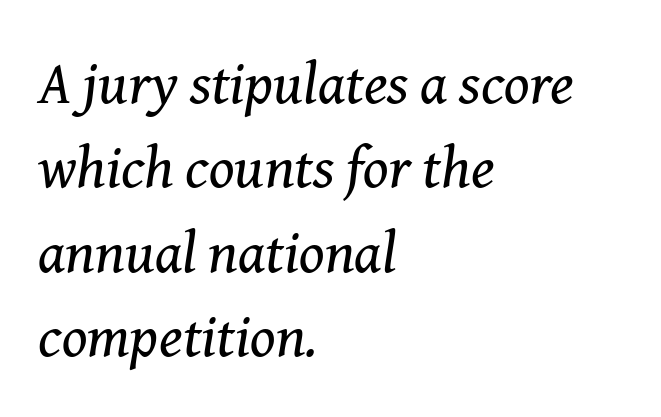
{"serif": "yes", "italic": "yes", "lean": "right", "slant_degrees": 8, "bold": "no", "weight": "regular", "width": "normal", "stroke_contrast": "medium", "x_height": "medium", "monospaced": "no", "underline": "no", "align": "left", "line_spacing": "normal", "line_spacing_ratio": 1.43, "letter_spacing": "normal", "letter_spacing_em": 0.0, "glyph_px": 59}
